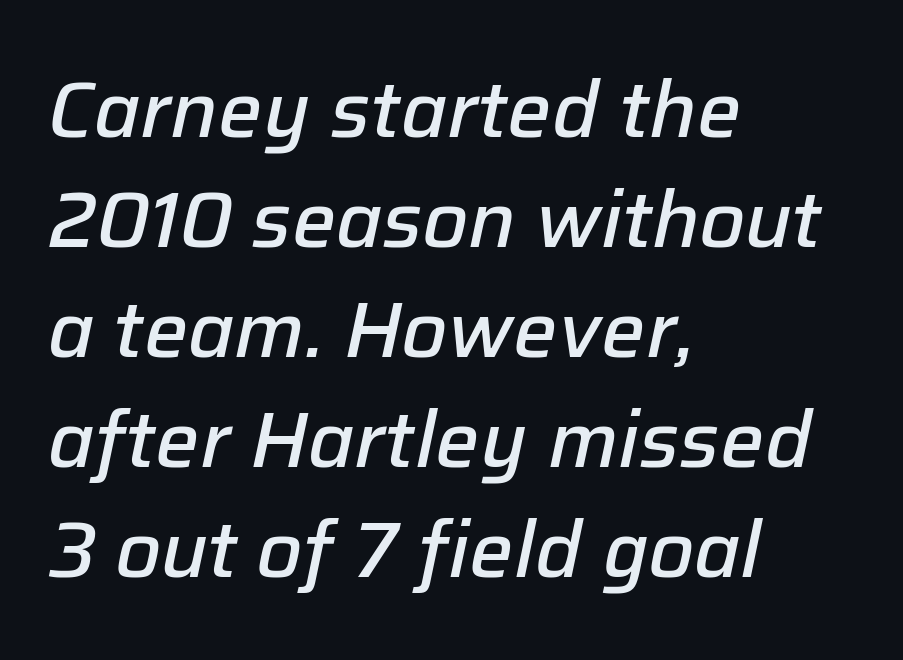
The image shows 78 px semibold type, italic (leaning right); set left-aligned, normal line spacing (1.41x), normal letter spacing, not underlined; low stroke contrast and a medium x-height.
